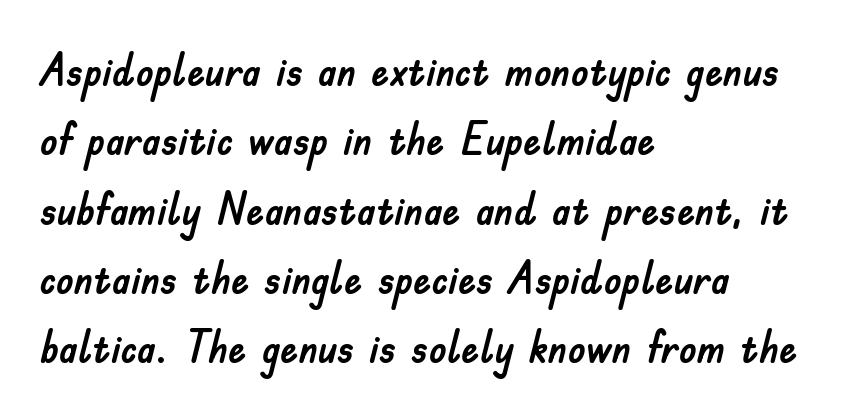
The image shows 45 px sans-serif type; set left-aligned, normal line spacing (1.54x), normal letter spacing, not underlined; low stroke contrast and a small x-height.
